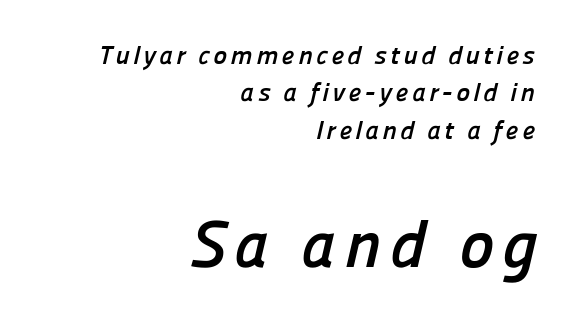
Q: Is the text bold? A: Yes.
Q: Is the typeface a serif or a sans-serif typeface? A: Sans-serif.
Q: Is the text underlined? A: No.
Q: How is the paragraph aligned? A: Right-aligned.
Q: Is the spacing between lines tight, normal or loose? A: Normal.
Q: Which block of text is set in a larger size, the first (top) or the second (bottom)? A: The second (bottom) one.
Q: Width (condensed, normal, or wide)? A: Normal.
Q: Stroke contrast? A: Low.
Q: x-height? A: Medium.
Q: Monospaced? A: No.
